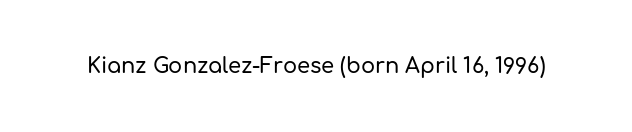
{"italic": "no", "underline": "no", "letter_spacing": "normal", "letter_spacing_em": 0.0, "glyph_px": 21}
